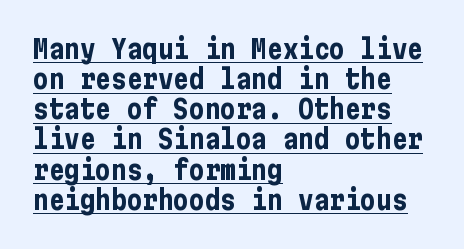
Q: Is the text bold? A: Yes.
Q: Is the text italic (slanted)? A: No, it is upright.
Q: Is the text underlined? A: Yes.
Q: How is the paragraph aligned? A: Left-aligned.
Q: Is the spacing between letters normal or unusually wide? A: Normal.
